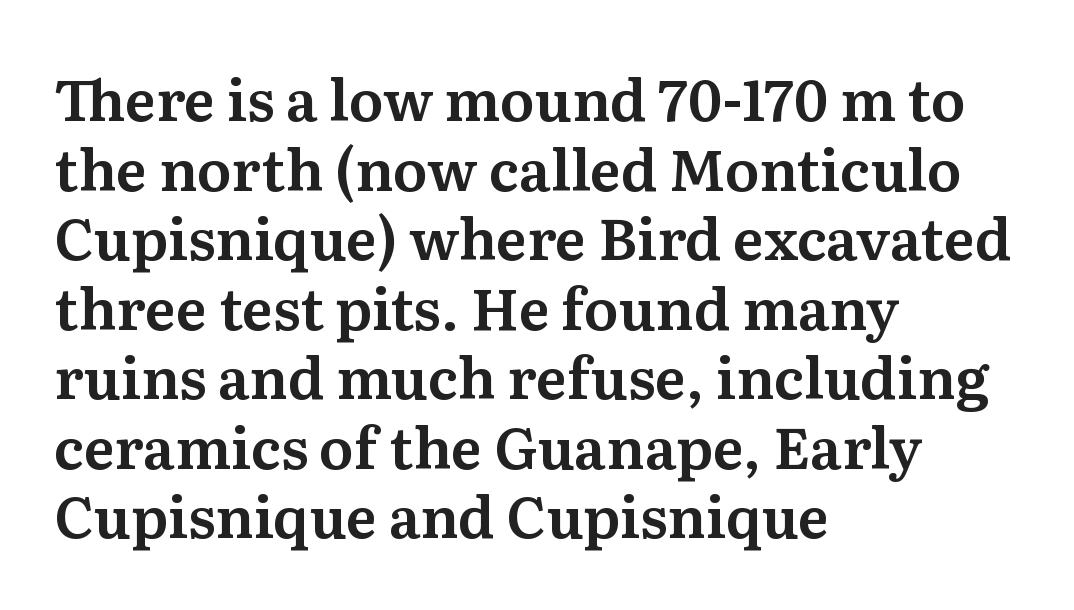
Q: Is the text italic (slanted)? A: No, it is upright.
Q: Is the typeface a serif or a sans-serif typeface? A: Serif.
Q: Is the text underlined? A: No.
Q: How is the paragraph aligned? A: Left-aligned.
Q: Is the spacing between letters normal or unusually wide? A: Normal.
Q: Width (condensed, normal, or wide)? A: Normal.
Q: Stroke contrast? A: Medium.
Q: x-height? A: Medium.
Q: Monospaced? A: No.
